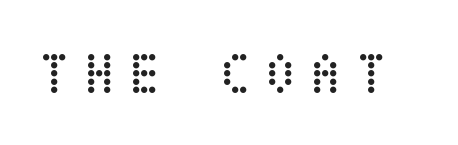
Unmarked baselines from the first word to the last. Each word looks stretched out because of the extra space between its letters. A typesetter would mark this as roman, not italic. The characters are drawn with everyday or finer stroke widths.
